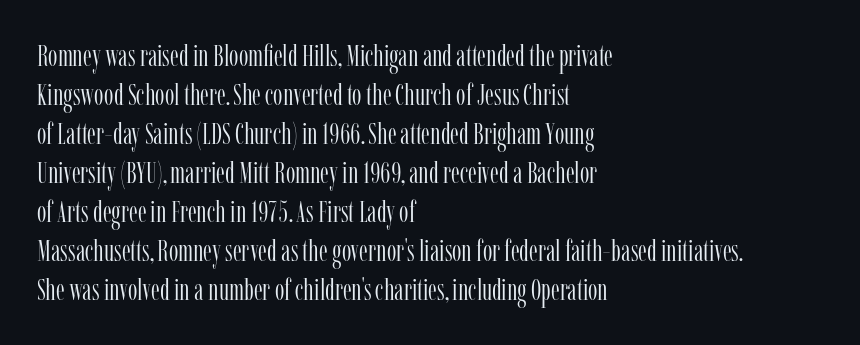
Is there much room between lines? A standard amount, neither cramped nor airy. The rag falls on the right side of this text block. Posture: upright roman. In terms of letterspacing, this is plain default setting.
